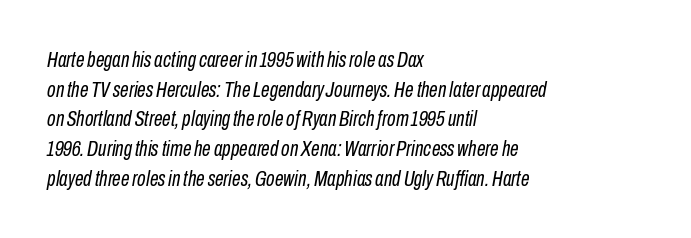
Beneath every word, the page is bare. Characters are canted at an angle relative to the baseline's perpendicular. No chunkiness to these letters — they're not bold. You could call the tracking neutral — neither tight nor loose. Horizontally, the lines are justified to the leading edge only. One glance says typical: line gaps are just what's usual.
